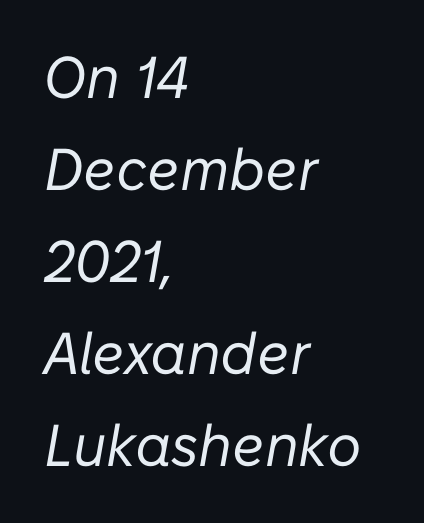
{"italic": "yes", "lean": "right", "slant_degrees": 10, "bold": "no", "weight": "regular", "width": "normal", "stroke_contrast": "low", "x_height": "medium", "monospaced": "no", "underline": "no", "align": "left", "line_spacing": "normal", "line_spacing_ratio": 1.56, "letter_spacing": "normal", "letter_spacing_em": 0.0, "glyph_px": 59}
